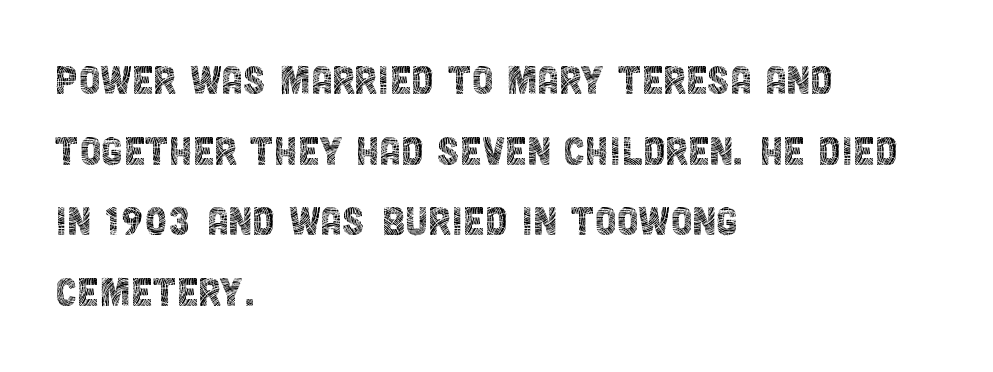
{"serif": "no", "italic": "no", "bold": "no", "weight": "thin", "width": "condensed", "x_height": "large", "monospaced": "no", "underline": "no", "align": "left", "line_spacing": "normal", "line_spacing_ratio": 1.44, "letter_spacing": "normal", "letter_spacing_em": 0.0, "glyph_px": 49}
